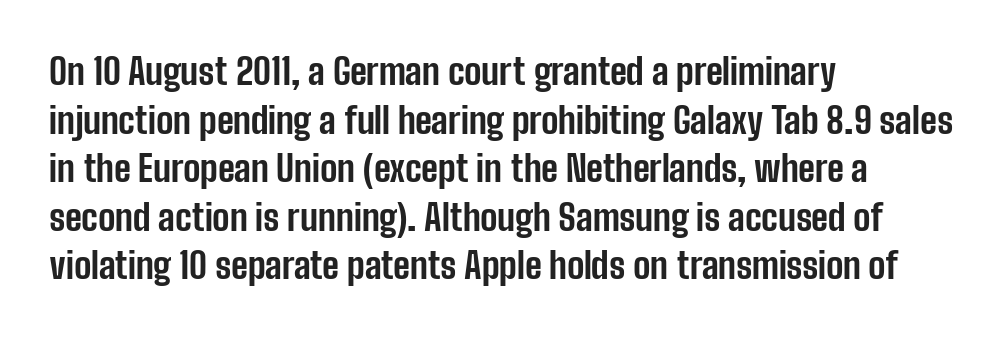
The image shows 36 px bold, condensed sans-serif type, upright; set left-aligned, normal line spacing (1.35x), normal letter spacing, not underlined; low stroke contrast and a medium x-height.
